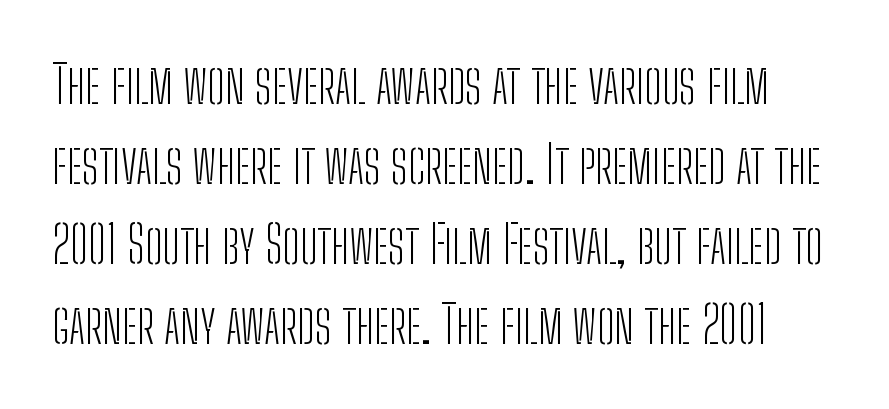
{"serif": "no", "italic": "no", "bold": "no", "weight": "light", "width": "condensed", "stroke_contrast": "low", "x_height": "medium", "monospaced": "no", "underline": "no", "line_spacing": "normal", "line_spacing_ratio": 1.54, "letter_spacing": "normal", "letter_spacing_em": 0.0, "glyph_px": 52}
